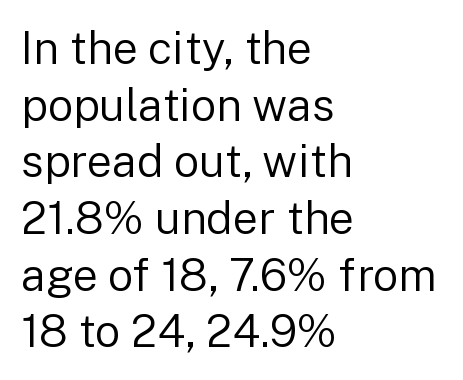
{"serif": "no", "italic": "no", "bold": "no", "weight": "regular", "width": "normal", "stroke_contrast": "low", "x_height": "medium", "monospaced": "no", "underline": "no", "align": "left", "line_spacing": "normal", "line_spacing_ratio": 1.26, "letter_spacing": "normal", "letter_spacing_em": 0.0, "glyph_px": 45}
